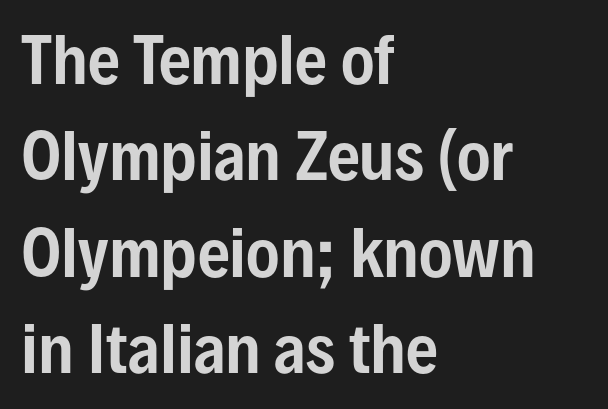
Q: Is the text italic (slanted)? A: No, it is upright.
Q: Is the typeface a serif or a sans-serif typeface? A: Sans-serif.
Q: Is the text underlined? A: No.
Q: How is the paragraph aligned? A: Left-aligned.
Q: Is the spacing between letters normal or unusually wide? A: Normal.
Q: Is the spacing between lines tight, normal or loose? A: Normal.
Q: Width (condensed, normal, or wide)? A: Condensed.
Q: Stroke contrast? A: Low.
Q: x-height? A: Medium.
Q: Monospaced? A: No.
